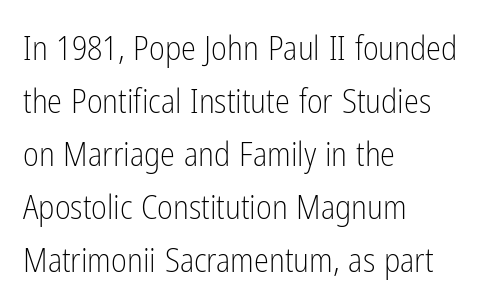
Q: Is the text bold? A: No.
Q: Is the text italic (slanted)? A: No, it is upright.
Q: Is the typeface a serif or a sans-serif typeface? A: Sans-serif.
Q: Is the text underlined? A: No.
Q: How is the paragraph aligned? A: Left-aligned.
Q: Is the spacing between letters normal or unusually wide? A: Normal.
Q: Is the spacing between lines tight, normal or loose? A: Normal.
Q: Width (condensed, normal, or wide)? A: Condensed.
Q: Stroke contrast? A: Low.
Q: x-height? A: Medium.
Q: Monospaced? A: No.
